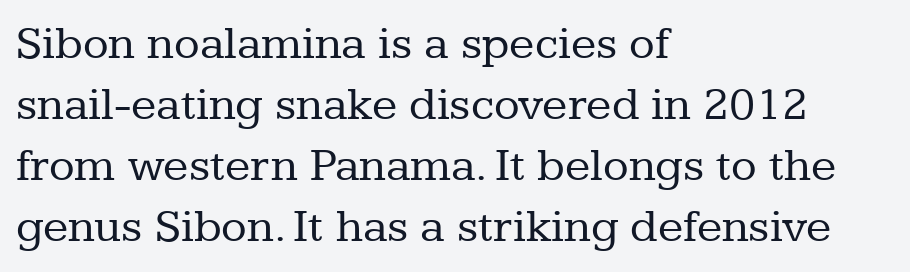
{"serif": "yes", "italic": "no", "bold": "no", "weight": "regular", "width": "normal", "stroke_contrast": "low", "x_height": "medium", "monospaced": "no", "underline": "no", "align": "left", "line_spacing": "normal", "line_spacing_ratio": 1.3, "letter_spacing": "normal", "letter_spacing_em": 0.0, "glyph_px": 47}
